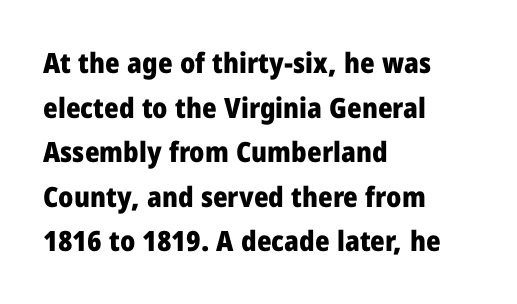
Q: Is the text bold? A: Yes.
Q: Is the text italic (slanted)? A: No, it is upright.
Q: Is the typeface a serif or a sans-serif typeface? A: Sans-serif.
Q: Is the text underlined? A: No.
Q: How is the paragraph aligned? A: Left-aligned.
Q: Is the spacing between letters normal or unusually wide? A: Normal.
Q: Is the spacing between lines tight, normal or loose? A: Normal.
Q: Width (condensed, normal, or wide)? A: Normal.
Q: Stroke contrast? A: Low.
Q: x-height? A: Medium.
Q: Monospaced? A: No.
